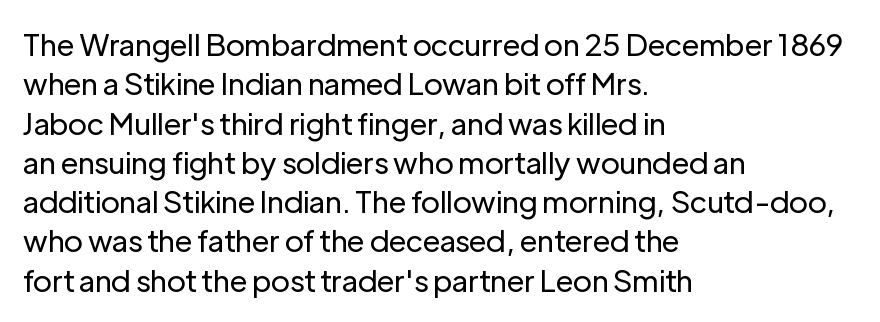
{"serif": "no", "italic": "no", "bold": "no", "weight": "regular", "width": "normal", "stroke_contrast": "low", "x_height": "medium", "monospaced": "no", "underline": "no", "align": "left", "line_spacing": "normal", "line_spacing_ratio": 1.31, "letter_spacing": "normal", "letter_spacing_em": 0.0, "glyph_px": 30}
